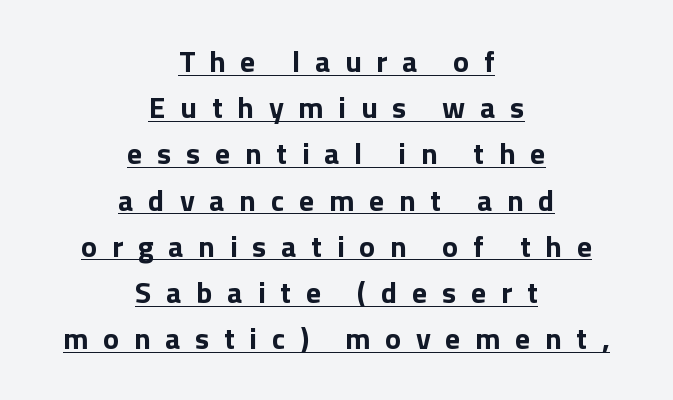
The image shows 30 px bold sans-serif type, upright; set centered, normal line spacing (1.54x), unusually wide letter spacing (+0.49 em), underlined; a medium x-height.
